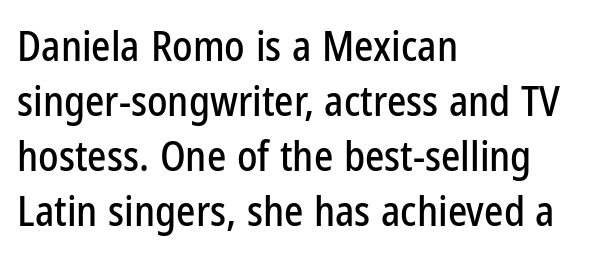
{"serif": "no", "italic": "no", "width": "condensed", "stroke_contrast": "low", "x_height": "medium", "monospaced": "no", "underline": "no", "align": "left", "line_spacing": "normal", "line_spacing_ratio": 1.34, "letter_spacing": "normal", "letter_spacing_em": 0.0, "glyph_px": 41}
